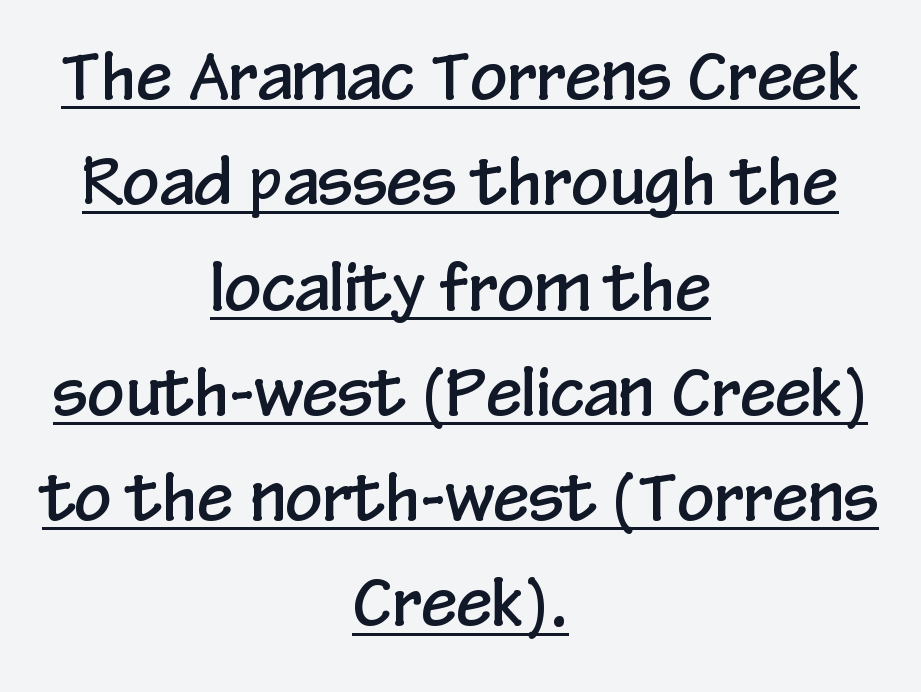
This is the regular roman posture of the typeface. The designer went with a sans here, leaving each stem footless. If you folded the block vertically in half, each line would mirror itself in length. Is there an underline? Yes — a line sits under the letters. The horizontal fit of the characters is conventional and even. The space between consecutive lines is moderate.
